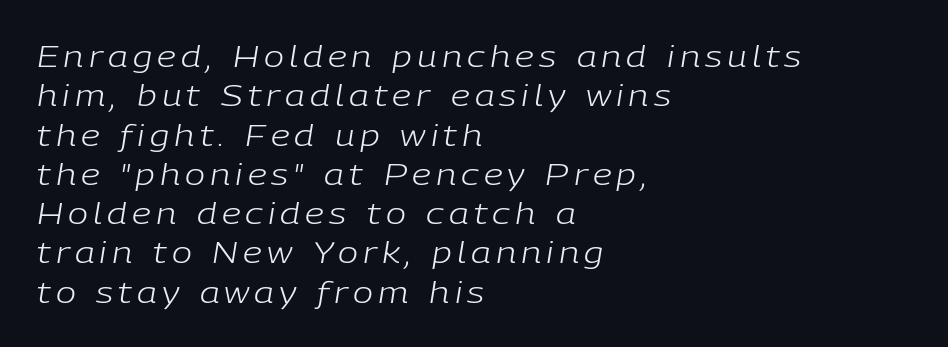
Q: Is the text bold? A: No.
Q: Is the text italic (slanted)? A: Yes, it leans right by about 9 degrees.
Q: Is the text underlined? A: No.
Q: How is the paragraph aligned? A: Left-aligned.
Q: Is the spacing between lines tight, normal or loose? A: Normal.
Q: Width (condensed, normal, or wide)? A: Normal.
Q: Stroke contrast? A: Low.
Q: x-height? A: Medium.
Q: Monospaced? A: No.
